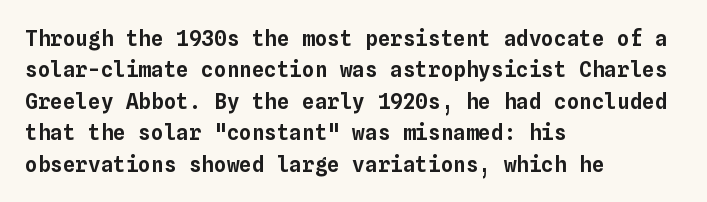
Q: Is the text italic (slanted)? A: No, it is upright.
Q: Is the text underlined? A: No.
Q: How is the paragraph aligned? A: Left-aligned.
Q: Is the spacing between letters normal or unusually wide? A: Normal.
Q: Is the spacing between lines tight, normal or loose? A: Normal.
